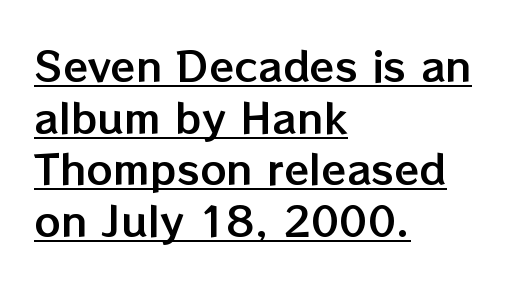
Q: Is the text italic (slanted)? A: No, it is upright.
Q: Is the text underlined? A: Yes.
Q: How is the paragraph aligned? A: Left-aligned.
Q: Is the spacing between letters normal or unusually wide? A: Normal.
Q: Is the spacing between lines tight, normal or loose? A: Normal.
Q: Width (condensed, normal, or wide)? A: Normal.
Q: Stroke contrast? A: Low.
Q: x-height? A: Medium.
Q: Monospaced? A: No.
